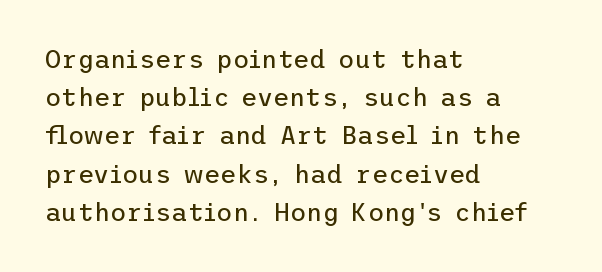
The image shows 25 px text type, upright; set left-aligned, normal line spacing (1.53x), normal letter spacing, not underlined.
